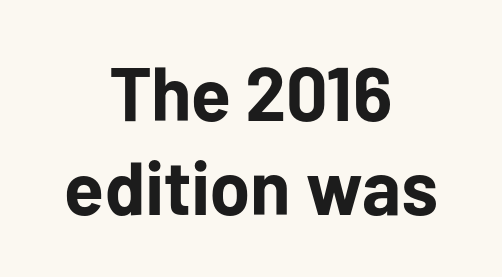
{"serif": "no", "italic": "no", "bold": "yes", "weight": "bold", "width": "normal", "stroke_contrast": "low", "x_height": "medium", "monospaced": "no", "underline": "no", "align": "center", "line_spacing_ratio": 1.24, "letter_spacing": "normal", "letter_spacing_em": 0.0, "glyph_px": 76}
